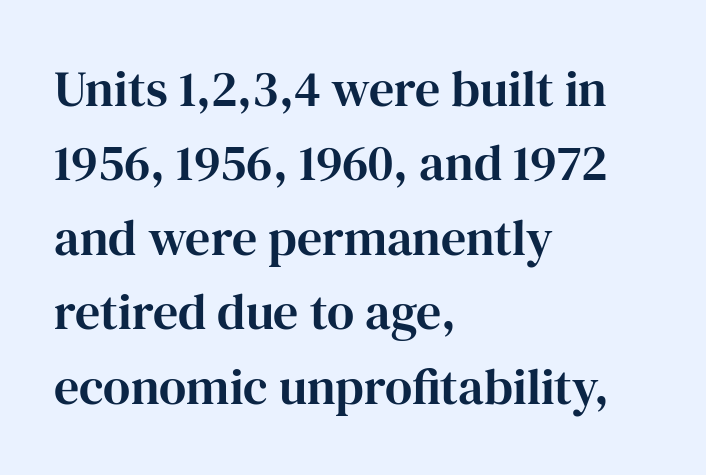
These lines are set flush left with a ragged right edge. Each word holds together tightly as a unit, with standard inter-letter gaps. Spacing verdict: proportional, widths tailored to each character. The passage shown is not underscored anywhere. Do the letters lean? They stand straight. Check where the strokes stop: tiny serifs finish them off.
